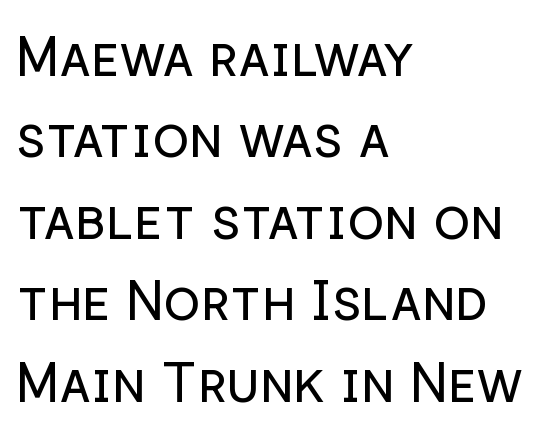
Q: Is the text bold? A: No.
Q: Is the text italic (slanted)? A: No, it is upright.
Q: Is the typeface a serif or a sans-serif typeface? A: Sans-serif.
Q: Is the text underlined? A: No.
Q: How is the paragraph aligned? A: Left-aligned.
Q: Is the spacing between letters normal or unusually wide? A: Normal.
Q: Is the spacing between lines tight, normal or loose? A: Normal.
Q: Width (condensed, normal, or wide)? A: Normal.
Q: Stroke contrast? A: Low.
Q: x-height? A: Medium.
Q: Monospaced? A: No.
